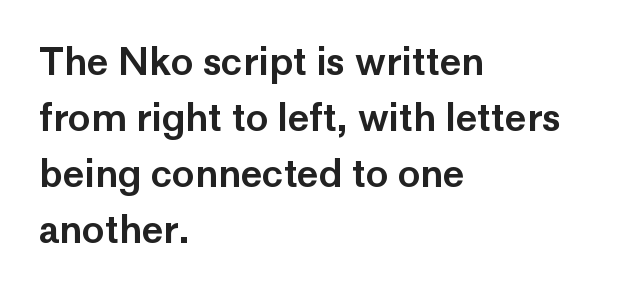
{"serif": "no", "italic": "no", "width": "normal", "stroke_contrast": "low", "x_height": "medium", "monospaced": "no", "underline": "no", "align": "left", "line_spacing": "normal", "line_spacing_ratio": 1.51, "letter_spacing": "normal", "letter_spacing_em": 0.0, "glyph_px": 37}
